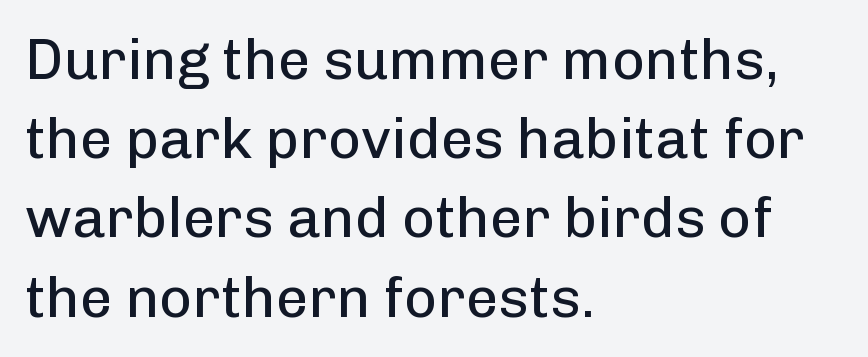
A classic flush-left, rag-right setting is used for this passage. Reading down the column, the eye jumps a familiar distance to each next line. Posture: straight, roman, zero tilt. Summary of weight: not heavy and not bold. These lines are rendered in a variable-pitch font. The strip under each line holds only bare page.
